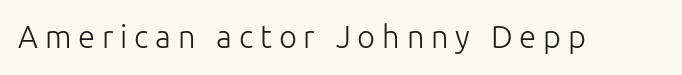
This is not heavy type; no bold has been used. Grotesque or geometric, the face here clearly has no serifs. Each letter keeps its own natural width here, so spacing adapts to shape. Bare-footed words on every line.
